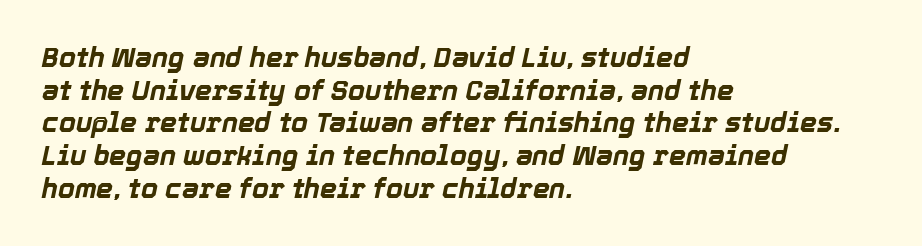
Q: Is the text bold? A: Yes.
Q: Is the text italic (slanted)? A: Yes, it leans right by about 12 degrees.
Q: Is the text underlined? A: No.
Q: How is the paragraph aligned? A: Left-aligned.
Q: Is the spacing between letters normal or unusually wide? A: Normal.
